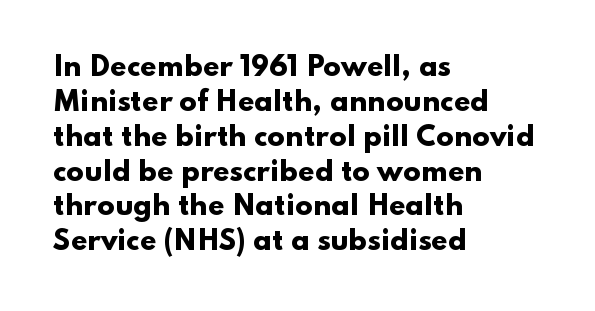
The baseline area is clear. The lines in this sample share a left origin and differ only in where they stop. The type is set solid horizontally, with unmodified tracking. Compared with typical paragraphs, the rows here are spaced about the same. Thick stems and heavy bowls — unmistakably bold. Ascenders rise straight up at ninety degrees.
